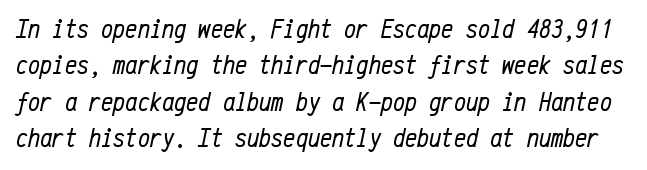
The image shows 27 px text type, italic (leaning right); set normal line spacing (1.35x), normal letter spacing, not underlined.
